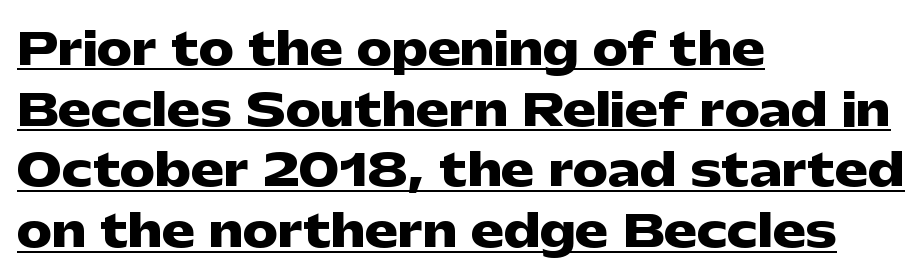
The gaps between neighbouring characters are ordinary and unremarkable. Line starts are locked; line ends wander. Type style note: lacks serifs. Horizontal bands of white between lines are of average thickness. Ordinary non-slanted type is in use. Notice how a bar underscores the lettering throughout.
